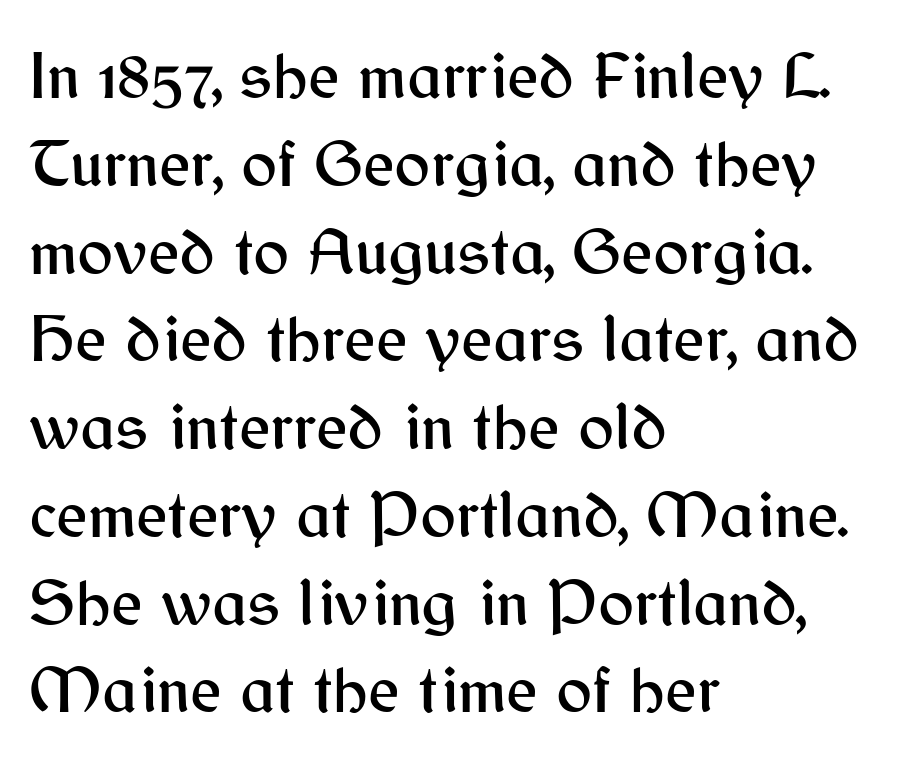
The rag falls on the right side of this text block. Notice how descenders clear the ascenders below comfortably — that's standard leading. Proportional: the letters do not fall into vertical columns. Designer's note — italics off, roman on. The glyphs are unaccompanied by any horizontal stroke below them.
